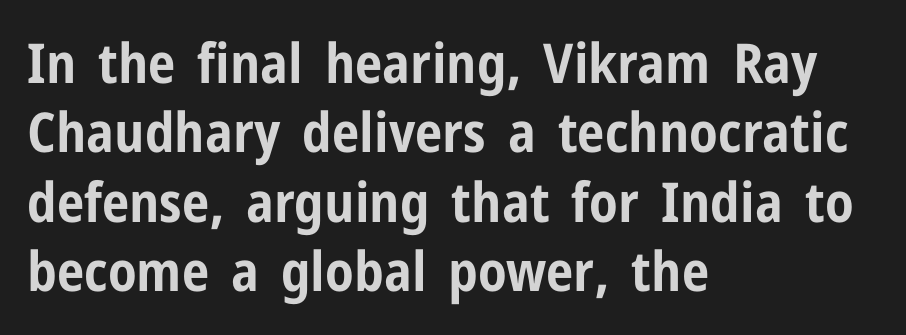
Q: Is the text bold? A: Yes.
Q: Is the text italic (slanted)? A: No, it is upright.
Q: Is the typeface a serif or a sans-serif typeface? A: Sans-serif.
Q: Is the text underlined? A: No.
Q: How is the paragraph aligned? A: Left-aligned.
Q: Is the spacing between letters normal or unusually wide? A: Normal.
Q: Is the spacing between lines tight, normal or loose? A: Normal.
Q: Width (condensed, normal, or wide)? A: Condensed.
Q: Stroke contrast? A: Low.
Q: x-height? A: Medium.
Q: Monospaced? A: No.
